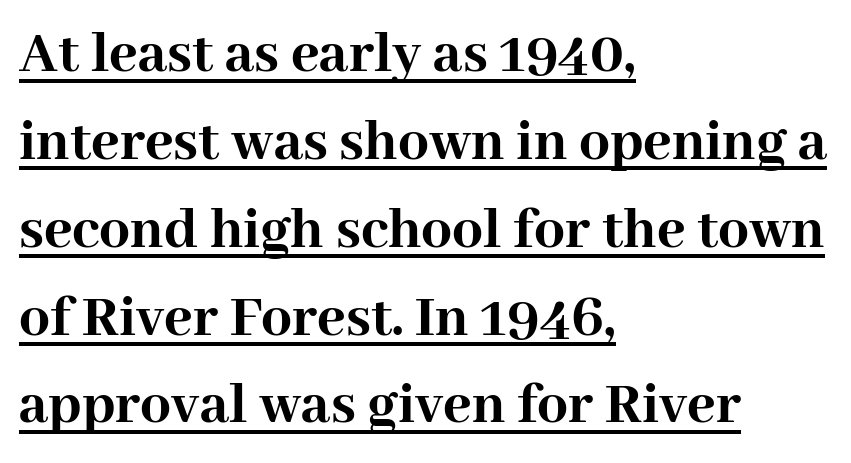
{"serif": "yes", "italic": "no", "bold": "yes", "weight": "semibold", "width": "normal", "stroke_contrast": "high", "x_height": "medium", "monospaced": "no", "underline": "yes", "align": "left", "line_spacing": "normal", "line_spacing_ratio": 1.44, "letter_spacing": "normal", "letter_spacing_em": 0.0, "glyph_px": 61}
